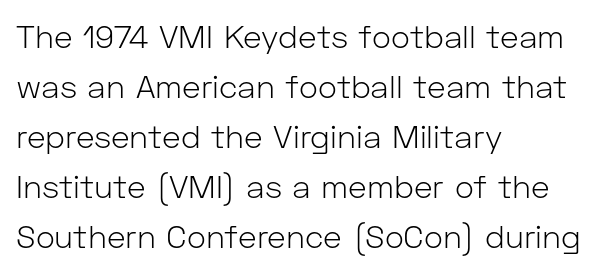
The image shows 32 px light sans-serif type, upright; set left-aligned, normal line spacing (1.56x), normal letter spacing, not underlined; low stroke contrast and a medium x-height.
